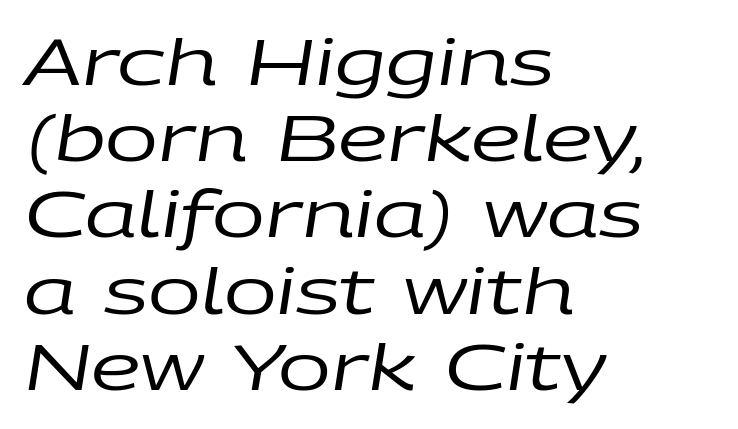
Q: Is the text bold? A: No.
Q: Is the text italic (slanted)? A: Yes, it leans right by about 9 degrees.
Q: Is the text underlined? A: No.
Q: How is the paragraph aligned? A: Left-aligned.
Q: Is the spacing between letters normal or unusually wide? A: Normal.
Q: Width (condensed, normal, or wide)? A: Wide.
Q: Stroke contrast? A: Low.
Q: x-height? A: Large.
Q: Monospaced? A: No.
